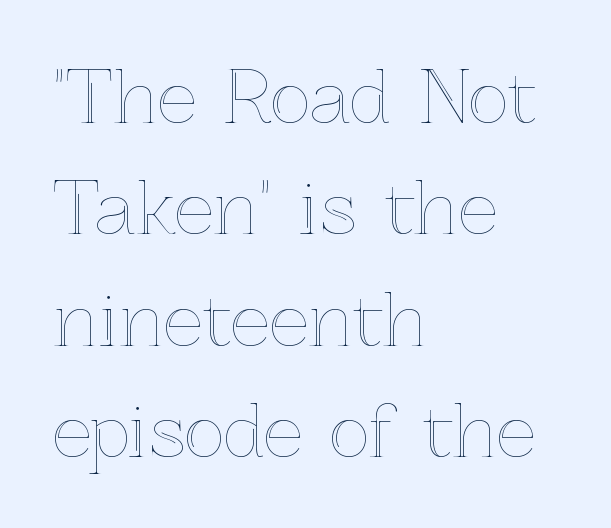
Q: Is the text italic (slanted)? A: No, it is upright.
Q: Is the text underlined? A: No.
Q: How is the paragraph aligned? A: Left-aligned.
Q: Is the spacing between letters normal or unusually wide? A: Normal.
Q: Is the spacing between lines tight, normal or loose? A: Normal.
Q: Width (condensed, normal, or wide)? A: Normal.
Q: x-height? A: Medium.
Q: Monospaced? A: No.
